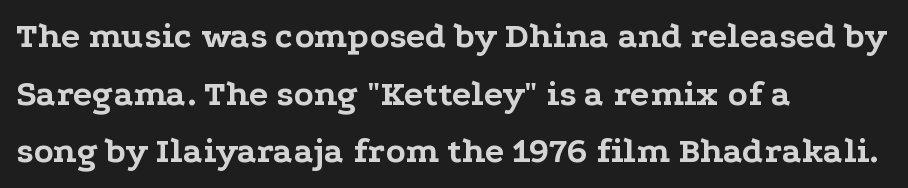
Q: Is the text bold? A: Yes.
Q: Is the text italic (slanted)? A: No, it is upright.
Q: Is the typeface a serif or a sans-serif typeface? A: Serif.
Q: Is the text underlined? A: No.
Q: How is the paragraph aligned? A: Left-aligned.
Q: Is the spacing between letters normal or unusually wide? A: Normal.
Q: Is the spacing between lines tight, normal or loose? A: Normal.
Q: Width (condensed, normal, or wide)? A: Wide.
Q: Stroke contrast? A: Low.
Q: x-height? A: Medium.
Q: Monospaced? A: No.
